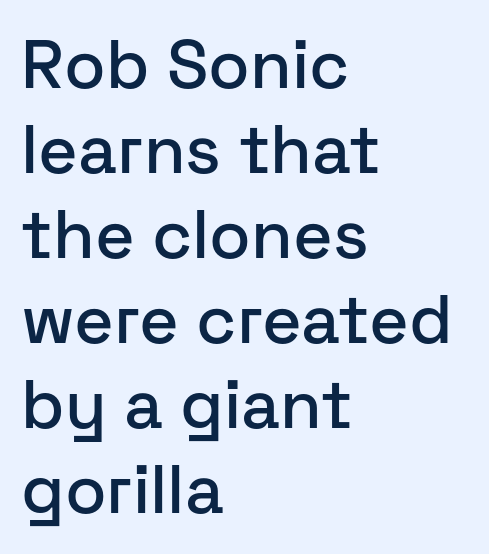
{"serif": "no", "italic": "no", "width": "normal", "stroke_contrast": "low", "x_height": "medium", "monospaced": "no", "underline": "no", "align": "left", "line_spacing": "normal", "line_spacing_ratio": 1.25, "letter_spacing": "normal", "letter_spacing_em": 0.0, "glyph_px": 68}
